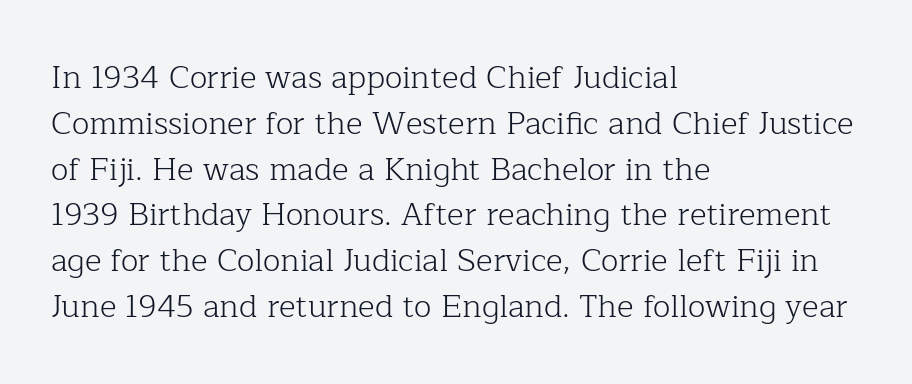
The image shows 32 px light serif type, upright; set left-aligned, normal line spacing (1.43x), normal letter spacing, not underlined; low stroke contrast and a medium x-height.
